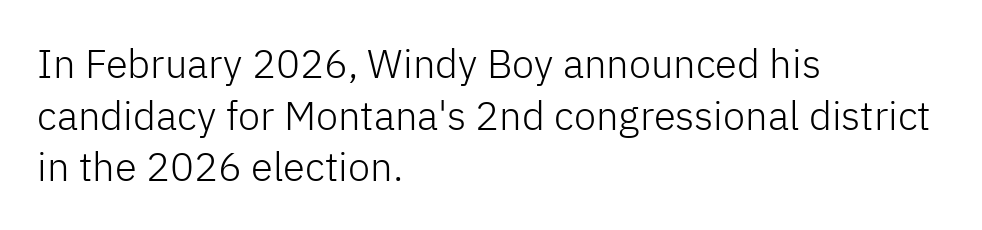
{"serif": "no", "italic": "no", "bold": "no", "weight": "light", "width": "normal", "stroke_contrast": "low", "x_height": "medium", "monospaced": "no", "underline": "no", "align": "left", "line_spacing": "normal", "line_spacing_ratio": 1.29, "letter_spacing": "normal", "letter_spacing_em": 0.0, "glyph_px": 40}
